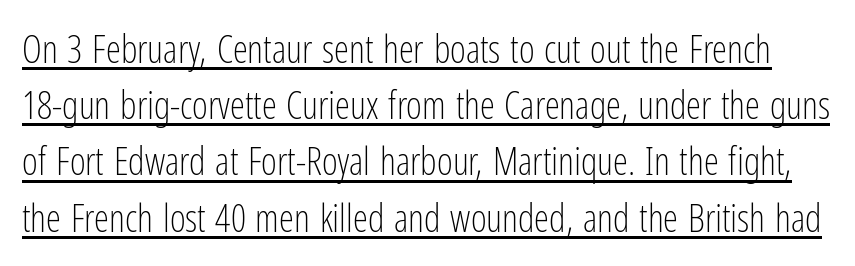
{"serif": "no", "italic": "no", "bold": "no", "weight": "light", "width": "condensed", "stroke_contrast": "low", "x_height": "medium", "monospaced": "no", "underline": "yes", "line_spacing": "normal", "line_spacing_ratio": 1.48, "letter_spacing": "normal", "letter_spacing_em": 0.0, "glyph_px": 38}
